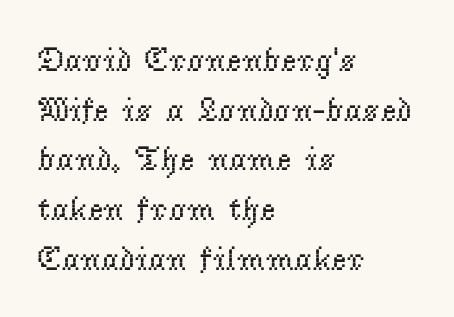
{"serif": "yes", "italic": "no", "bold": "no", "weight": "regular", "width": "normal", "stroke_contrast": "low", "x_height": "small", "monospaced": "no", "underline": "no", "align": "left", "line_spacing": "normal", "line_spacing_ratio": 1.46, "letter_spacing": "normal", "letter_spacing_em": 0.0, "glyph_px": 34}
